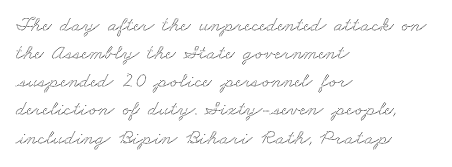
{"underline": "no", "align": "left", "line_spacing": "normal", "line_spacing_ratio": 1.34, "letter_spacing": "normal", "letter_spacing_em": 0.0, "glyph_px": 21}
